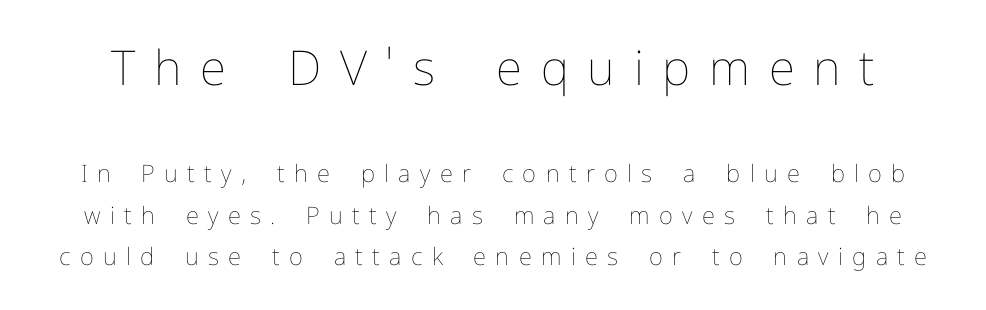
Typesetter's note — upper block bumped up in size, lower block left smaller. Italic: no, the glyphs are upright roman. The face used here is rendered with a markedly widened letterfit. Is the type heavy? It reads as light-to-regular instead. Glance below the letters and you will spot only blank space.
